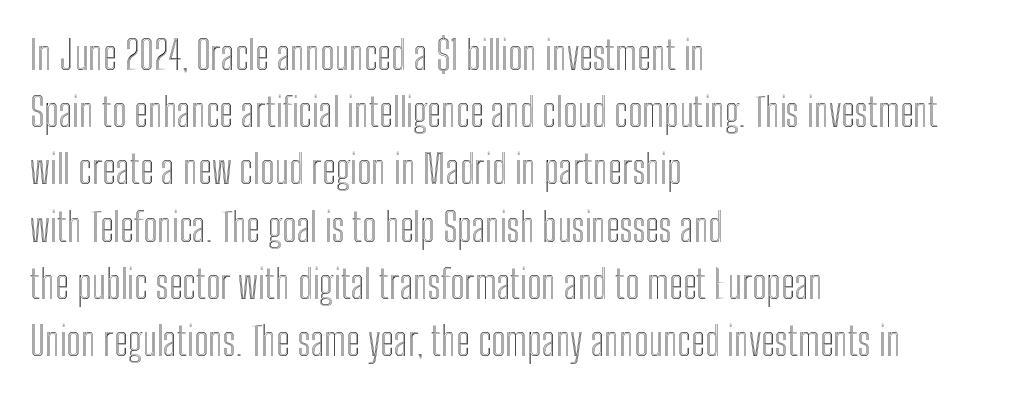
{"italic": "no", "width": "condensed", "x_height": "medium", "monospaced": "no", "underline": "no", "align": "left", "line_spacing": "normal", "line_spacing_ratio": 1.43, "letter_spacing": "normal", "letter_spacing_em": 0.0, "glyph_px": 40}
